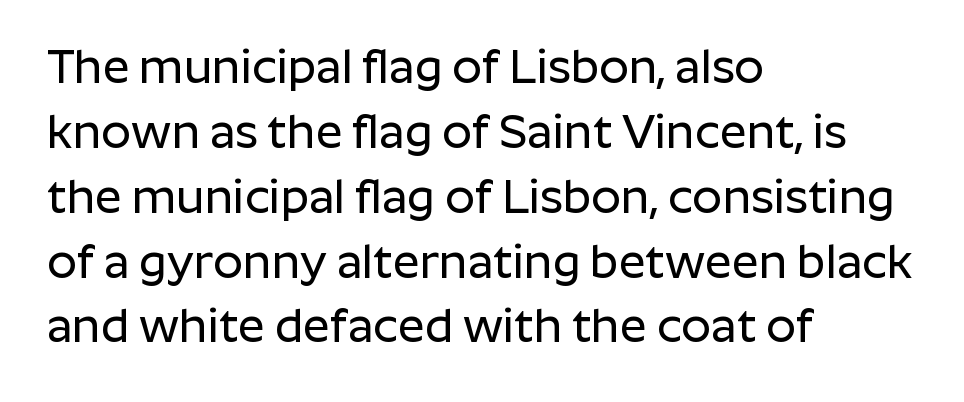
The image shows 47 px sans-serif type, upright; set left-aligned, normal line spacing (1.38x), normal letter spacing, not underlined; low stroke contrast and a medium x-height.
